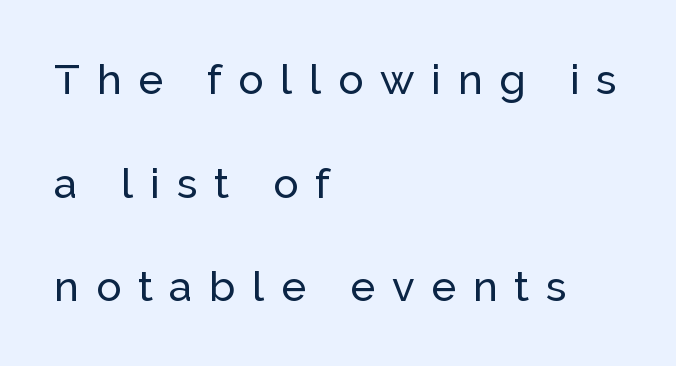
The image shows 42 px sans-serif type, upright; set left-aligned, loose line spacing (2.47x), unusually wide letter spacing (+0.4 em), not underlined; low stroke contrast and a medium x-height.
